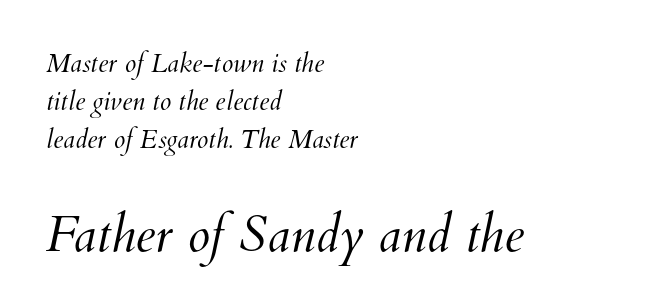
The image shows 51 px light type; set left-aligned, normal line spacing (1.47x), normal letter spacing, not underlined; the second (bottom) block is 1.96x larger; medium stroke contrast and a small x-height.
